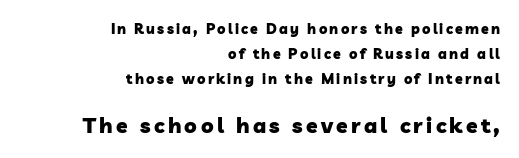
{"bold": "yes", "underline": "no", "align": "right", "line_spacing_ratio": 1.79, "larger_block": "second", "size_ratio": 1.5, "glyph_px": 21}
